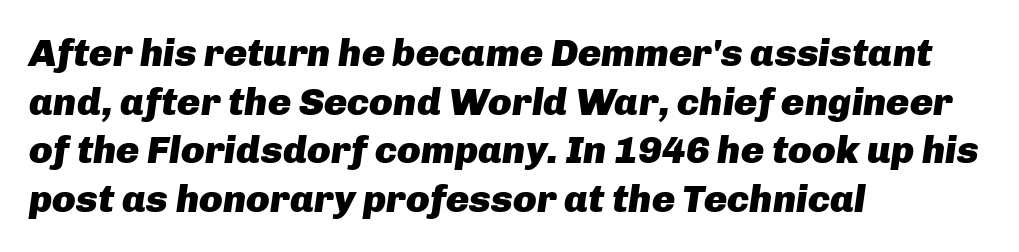
The image shows 39 px heavy type, italic (leaning right); set left-aligned, normal line spacing (1.25x), normal letter spacing, not underlined; low stroke contrast and a medium x-height.
